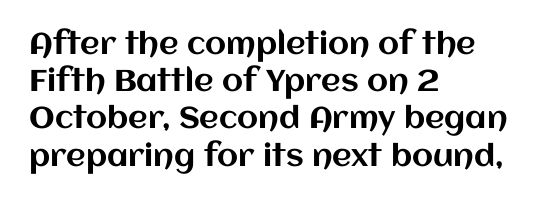
Q: Is the text italic (slanted)? A: No, it is upright.
Q: Is the text underlined? A: No.
Q: How is the paragraph aligned? A: Left-aligned.
Q: Is the spacing between letters normal or unusually wide? A: Normal.
Q: Width (condensed, normal, or wide)? A: Normal.
Q: Stroke contrast? A: Medium.
Q: x-height? A: Large.
Q: Monospaced? A: No.
